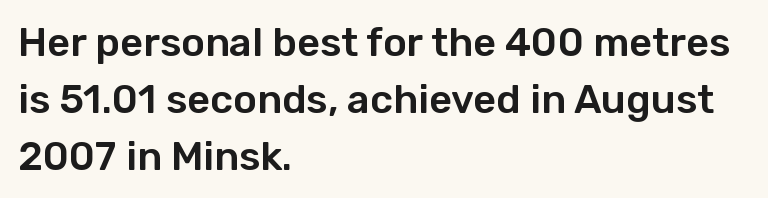
In terms of posture, this sample is upright. You could call the tracking neutral — neither tight nor loose. The typesetter chose a ragged-right arrangement here. Descenders hang freely into open space.
